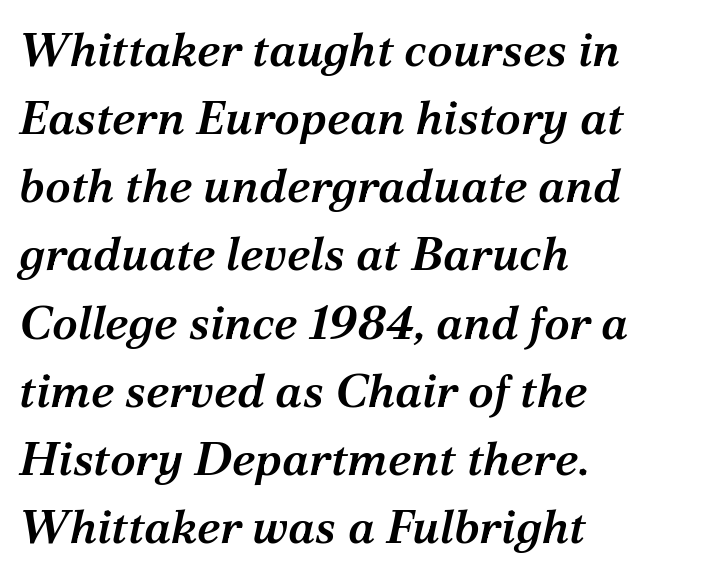
Q: Is the text bold? A: Semi-bold.
Q: Is the text italic (slanted)? A: Yes, it leans right by about 12 degrees.
Q: Is the typeface a serif or a sans-serif typeface? A: Serif.
Q: Is the text underlined? A: No.
Q: How is the paragraph aligned? A: Left-aligned.
Q: Is the spacing between letters normal or unusually wide? A: Normal.
Q: Is the spacing between lines tight, normal or loose? A: Normal.
Q: Width (condensed, normal, or wide)? A: Normal.
Q: Stroke contrast? A: Medium.
Q: x-height? A: Medium.
Q: Monospaced? A: No.
